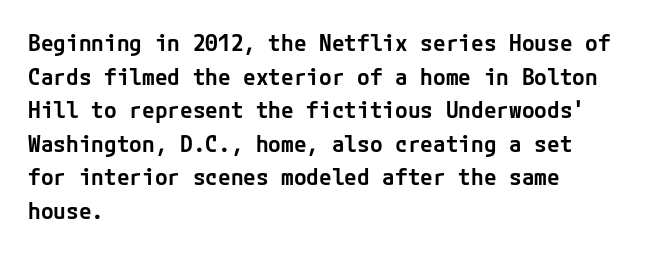
Is there any slant? The stems are plumb. Decoration check: the copy has no underline. Nothing unusual about the tracking: characters are spaced as the font intends. What weight is shown? A semibold, between regular and bold. The setting favours the left margin, as ordinary paragraphs usually do.
